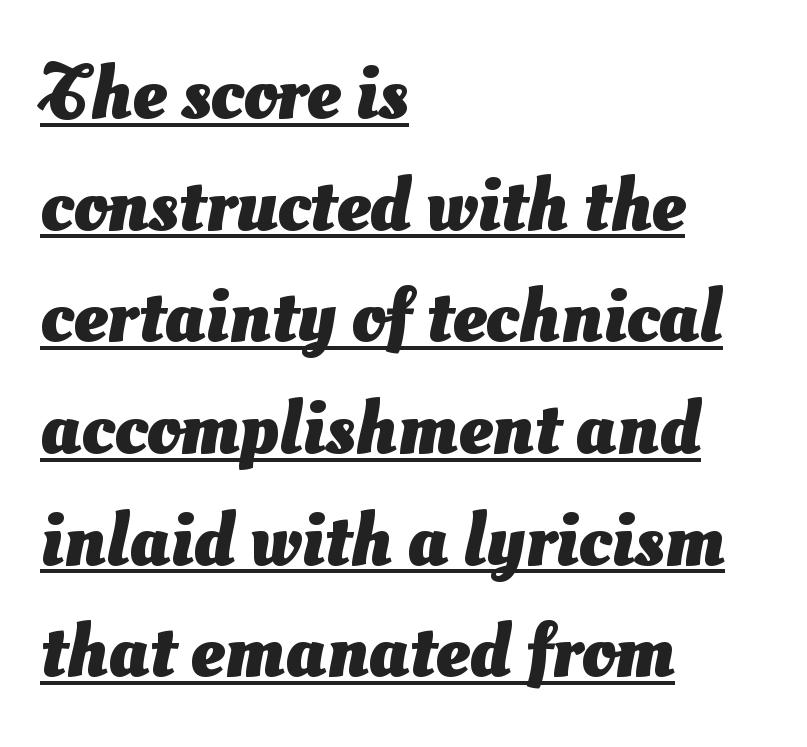
I'd describe the lettering as bold — thick and assertive. Classification — sans serif. The setting favours the left margin, as ordinary paragraphs usually do. Each letter keeps its own natural width here, so spacing adapts to shape. The rows are spaced the way most documents space them. Default kerning and tracking; the words read as compact shapes.
